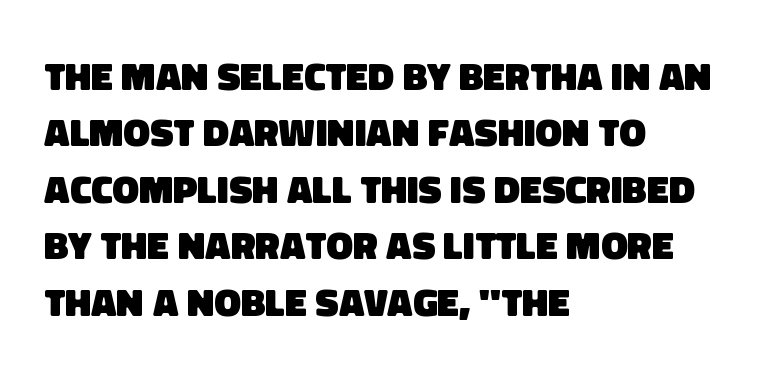
Compared with an ordinary text face, these strokes are far heavier — a full bold. Each row of text sits above clean, open space. One glance says typical: line gaps are just what's usual. What stands out about the letter spacing? Nothing — it is the standard amount. Unlike a traditional serif, this face leaves its strokes unadorned.
